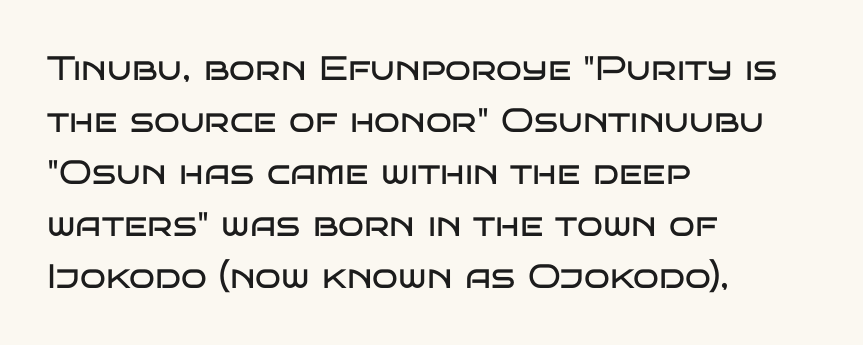
Serifs: no, the terminals of the letterforms are clean. The letters advance in unequal steps, a hallmark of proportional type. The area under the type is left untouched. Characters remain perfectly vertical along every line. Between one letter and the next there's only the usual sliver of space.
